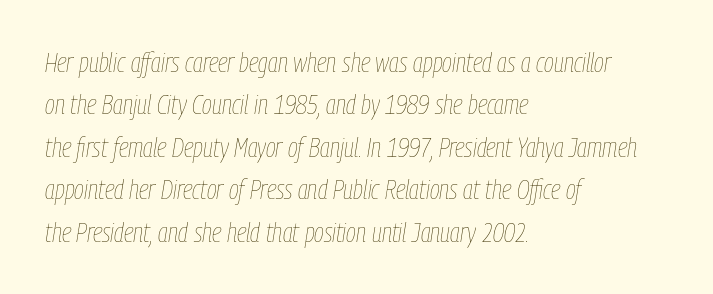
Regular leading. These glyphs show unthickened strokes, regular width or finer. Every character sits at an angle, as italics do. Each word holds together tightly as a unit, with standard inter-letter gaps.
